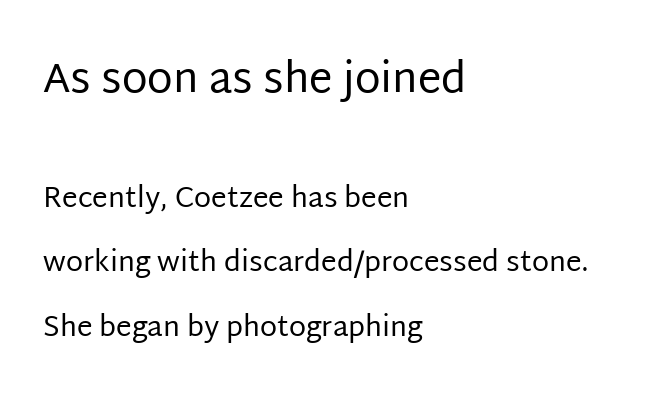
{"serif": "no", "italic": "no", "bold": "no", "weight": "regular", "width": "normal", "stroke_contrast": "low", "x_height": "large", "monospaced": "no", "underline": "no", "align": "left", "line_spacing": "loose", "line_spacing_ratio": 2.31, "letter_spacing": "normal", "letter_spacing_em": 0.0, "larger_block": "first", "size_ratio": 1.5, "glyph_px": 42}
